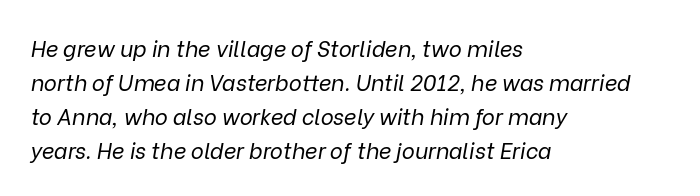
The image shows 22 px text type, italic (leaning right); set left-aligned, normal line spacing (1.55x), normal letter spacing, not underlined.
